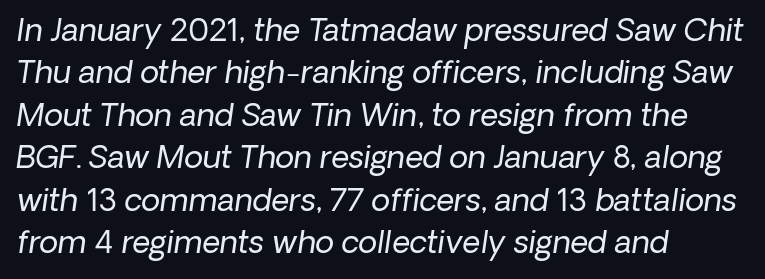
Is this a fixed-width face? No — the glyphs have proportional, varying widths. The string is rendered with underlining switched off. The text block is weighted toward the left margin, trailing off unevenly rightward. Does extra space separate the letters? No, they use regular spacing. The face looks like a standard text weight, possibly lighter.
